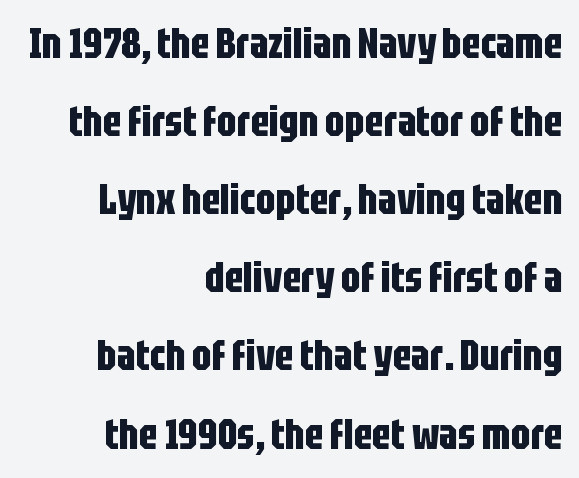
Here the designer chose a conventional face with non-uniform glyph widths. Posture: vertical. The rendering shows plain stroke endings on the letterforms — a sans-serif design. You could call the tracking neutral — neither tight nor loose.
